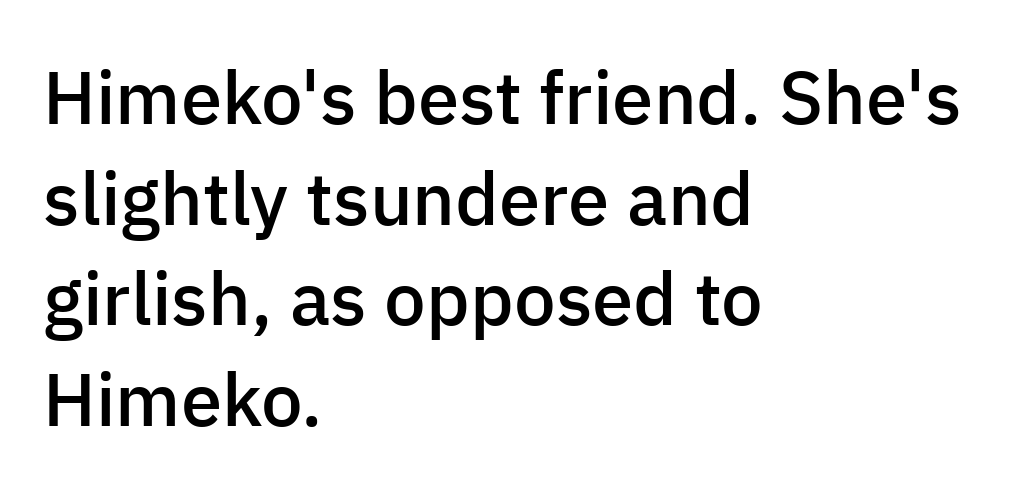
Q: Is the text bold? A: Semi-bold.
Q: Is the text italic (slanted)? A: No, it is upright.
Q: Is the typeface a serif or a sans-serif typeface? A: Sans-serif.
Q: Is the text underlined? A: No.
Q: How is the paragraph aligned? A: Left-aligned.
Q: Is the spacing between letters normal or unusually wide? A: Normal.
Q: Is the spacing between lines tight, normal or loose? A: Normal.
Q: Width (condensed, normal, or wide)? A: Normal.
Q: Stroke contrast? A: Low.
Q: x-height? A: Medium.
Q: Monospaced? A: No.
